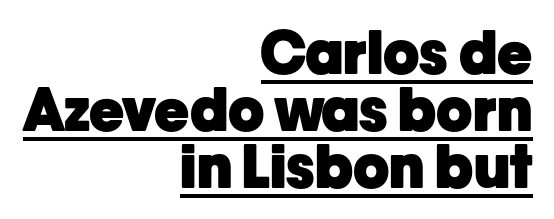
{"serif": "no", "italic": "no", "bold": "yes", "weight": "heavy", "width": "normal", "stroke_contrast": "low", "x_height": "medium", "monospaced": "no", "underline": "yes", "align": "right", "line_spacing": "tight", "line_spacing_ratio": 0.97, "letter_spacing": "normal", "letter_spacing_em": 0.0, "glyph_px": 59}
